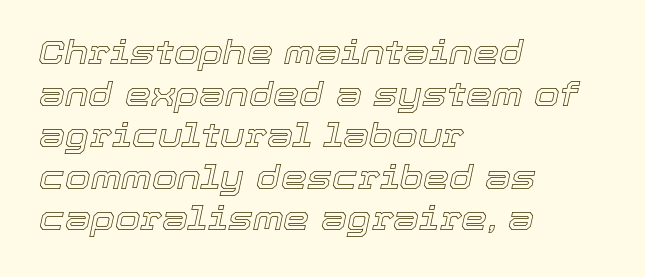
{"italic": "yes", "lean": "right", "slant_degrees": 12, "width": "normal", "x_height": "medium", "monospaced": "no", "underline": "no", "align": "left", "line_spacing": "normal", "line_spacing_ratio": 1.26, "letter_spacing": "normal", "letter_spacing_em": 0.0, "glyph_px": 33}
